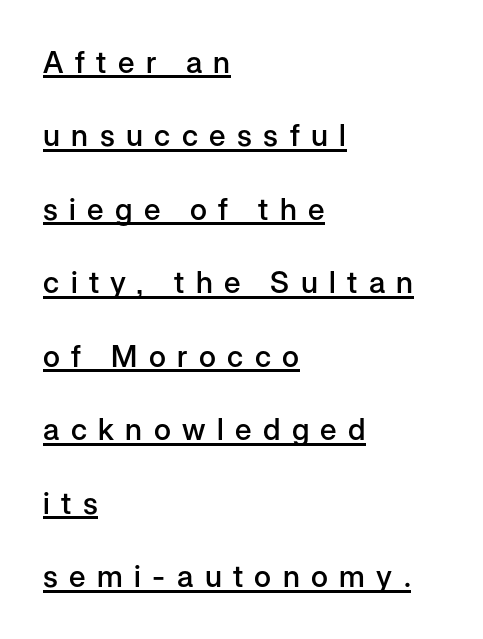
The image shows 30 px semibold sans-serif type, upright; set left-aligned, loose line spacing (2.45x), unusually wide letter spacing (+0.38 em), underlined; low stroke contrast and a medium x-height.
